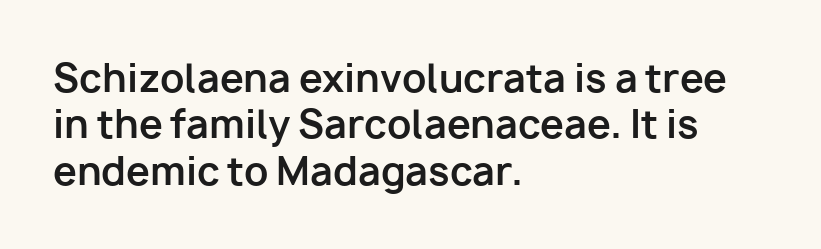
The face used here is rendered with its standard letterfit. Typographically, this falls in the sans-serif category. Varying glyph widths throughout — classic text-font behaviour. Caption: multi-line text, flush left, ragged right.
